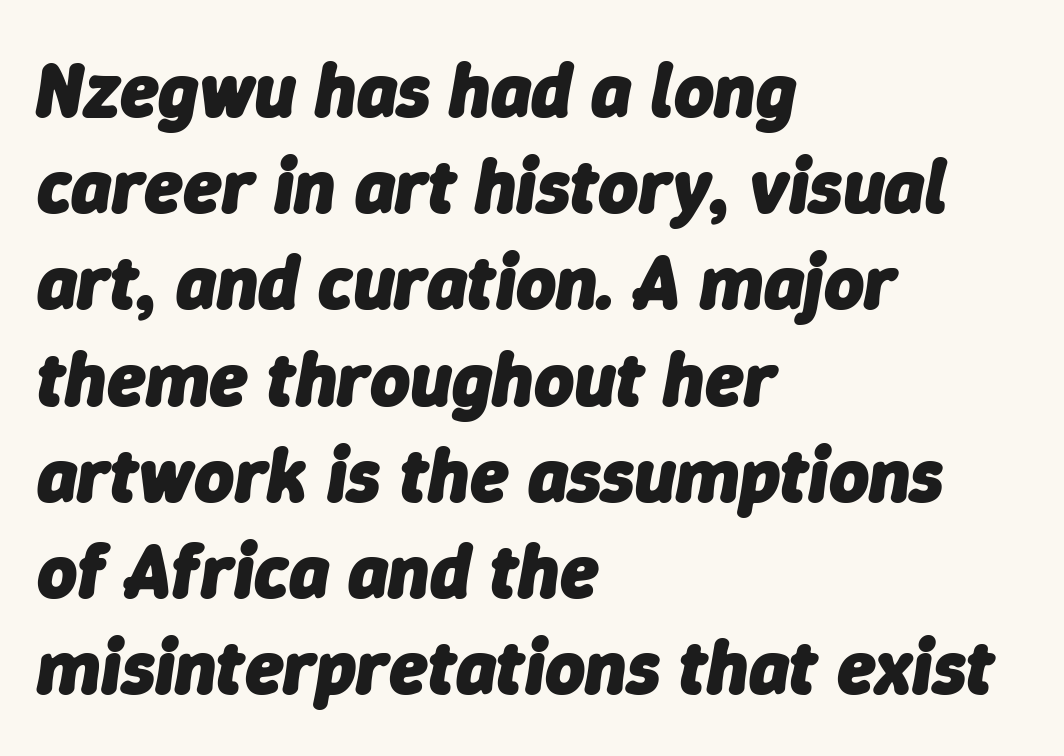
The image shows 77 px heavy type, italic (leaning right); set left-aligned, normal line spacing (1.25x), normal letter spacing, not underlined; low stroke contrast and a medium x-height.
